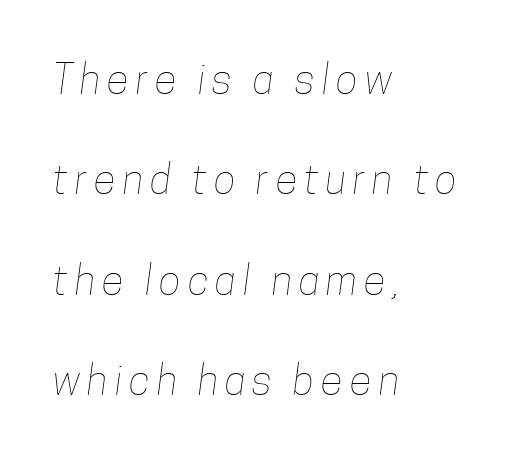
Q: Is the text bold? A: No.
Q: Is the text underlined? A: No.
Q: How is the paragraph aligned? A: Left-aligned.
Q: Is the spacing between lines tight, normal or loose? A: Loose.
Q: Width (condensed, normal, or wide)? A: Condensed.
Q: Stroke contrast? A: Low.
Q: x-height? A: Medium.
Q: Monospaced? A: No.
